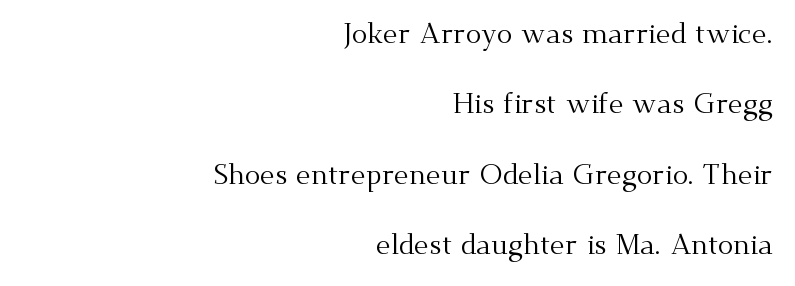
Q: Is the text bold? A: No.
Q: Is the text italic (slanted)? A: No, it is upright.
Q: Is the typeface a serif or a sans-serif typeface? A: Serif.
Q: Is the text underlined? A: No.
Q: How is the paragraph aligned? A: Right-aligned.
Q: Is the spacing between letters normal or unusually wide? A: Normal.
Q: Is the spacing between lines tight, normal or loose? A: Loose.
Q: Width (condensed, normal, or wide)? A: Normal.
Q: Stroke contrast? A: Medium.
Q: x-height? A: Small.
Q: Monospaced? A: No.
